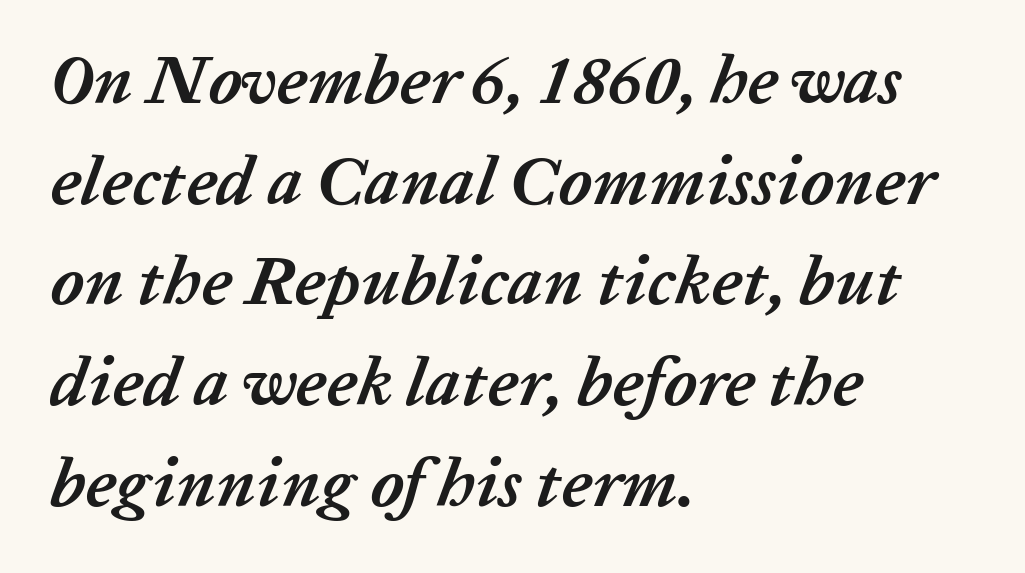
{"italic": "yes", "lean": "right", "slant_degrees": 20, "bold": "yes", "weight": "semibold", "width": "normal", "stroke_contrast": "low", "x_height": "medium", "monospaced": "no", "underline": "no", "align": "left", "line_spacing": "normal", "line_spacing_ratio": 1.46, "letter_spacing": "normal", "letter_spacing_em": 0.0, "glyph_px": 69}
